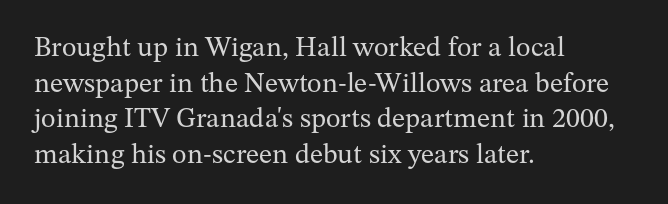
The image shows 28 px regular-weight serif type, upright; set left-aligned, normal line spacing (1.27x), normal letter spacing, not underlined; medium stroke contrast and a medium x-height.
